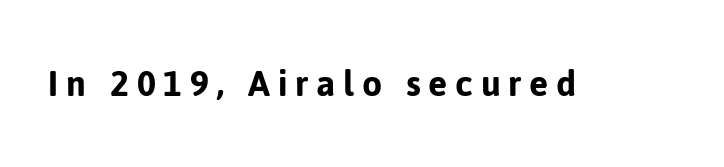
{"serif": "no", "italic": "no", "width": "normal", "stroke_contrast": "low", "x_height": "medium", "monospaced": "no", "underline": "no", "glyph_px": 41}
